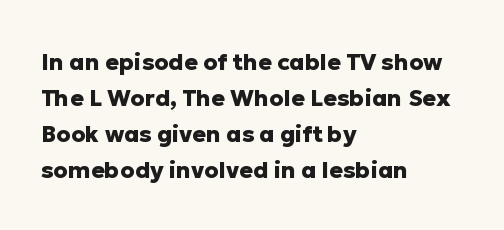
Q: Is the text bold? A: Yes.
Q: Is the text italic (slanted)? A: No, it is upright.
Q: Is the text underlined? A: No.
Q: How is the paragraph aligned? A: Left-aligned.
Q: Is the spacing between letters normal or unusually wide? A: Normal.
Q: Is the spacing between lines tight, normal or loose? A: Normal.
